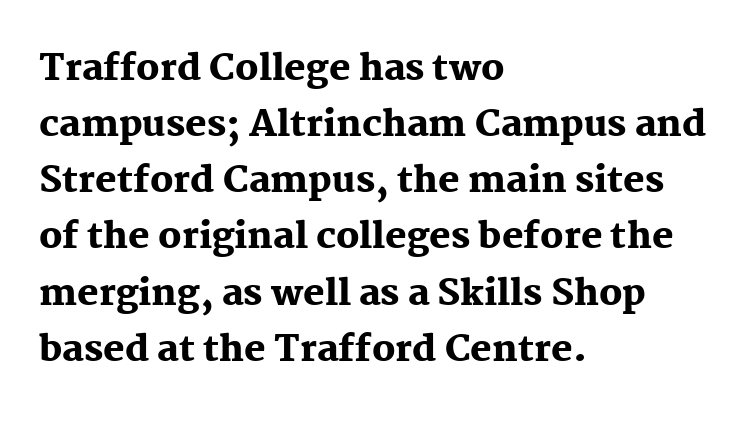
The image shows 36 px heavy serif type, upright; set left-aligned, normal line spacing (1.56x), normal letter spacing, not underlined; medium stroke contrast and a medium x-height.
